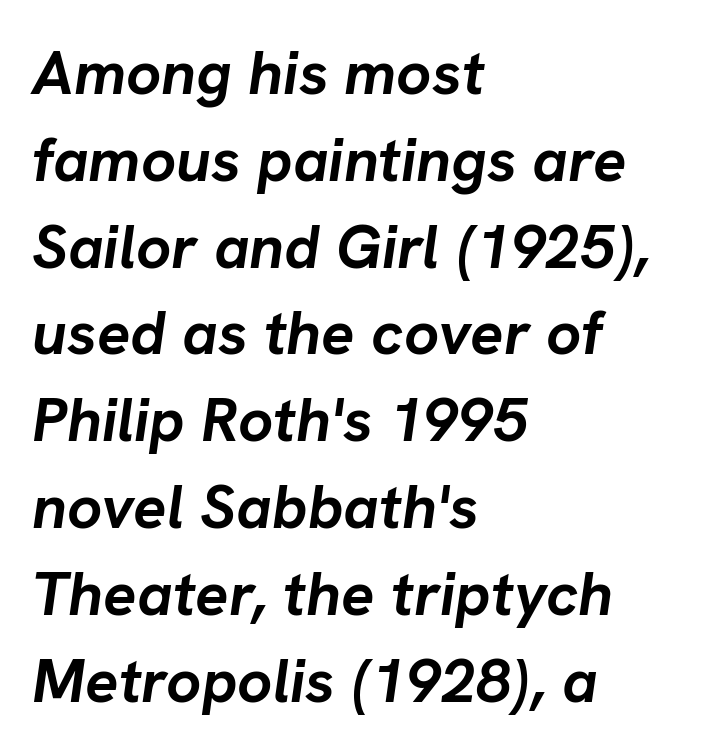
{"italic": "yes", "lean": "right", "slant_degrees": 8, "bold": "yes", "weight": "semibold", "width": "normal", "stroke_contrast": "low", "x_height": "medium", "monospaced": "no", "underline": "no", "align": "left", "line_spacing": "normal", "line_spacing_ratio": 1.4, "letter_spacing": "normal", "letter_spacing_em": 0.0, "glyph_px": 62}
